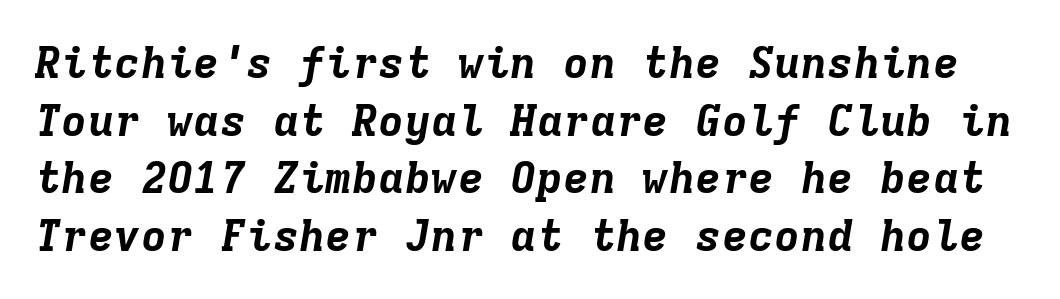
Q: Is the text bold? A: Yes.
Q: Is the text italic (slanted)? A: Yes, it leans right by about 9 degrees.
Q: Is the text underlined? A: No.
Q: Is the spacing between letters normal or unusually wide? A: Normal.
Q: Is the spacing between lines tight, normal or loose? A: Normal.
Q: Width (condensed, normal, or wide)? A: Normal.
Q: Stroke contrast? A: Low.
Q: x-height? A: Medium.
Q: Monospaced? A: Yes.
